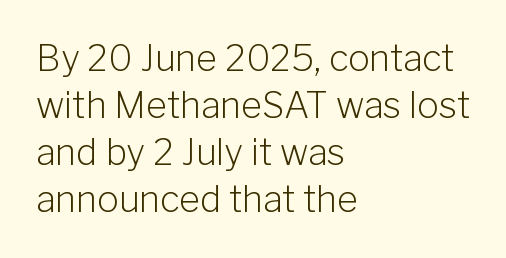
Quick note: underline off. Posture: vertical. Looks like regular typesetting: each glyph gets only the width it needs. Stroke thickness stays within the range of a standard reading face or lighter.
